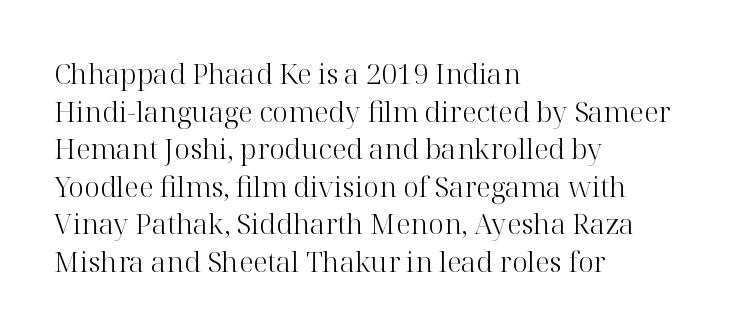
Q: Is the text bold? A: No.
Q: Is the text italic (slanted)? A: No, it is upright.
Q: Is the typeface a serif or a sans-serif typeface? A: Serif.
Q: Is the text underlined? A: No.
Q: How is the paragraph aligned? A: Left-aligned.
Q: Is the spacing between letters normal or unusually wide? A: Normal.
Q: Is the spacing between lines tight, normal or loose? A: Normal.
Q: Width (condensed, normal, or wide)? A: Normal.
Q: Stroke contrast? A: High.
Q: x-height? A: Medium.
Q: Monospaced? A: No.
